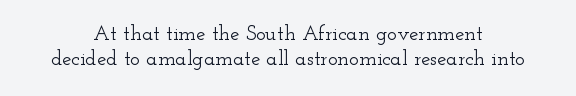
The strip under each line holds only bare page. Does the copy run flush right? No — it is centered line by line. Each word holds together tightly as a unit, with standard inter-letter gaps. Vertical strokes here are truly vertical.
